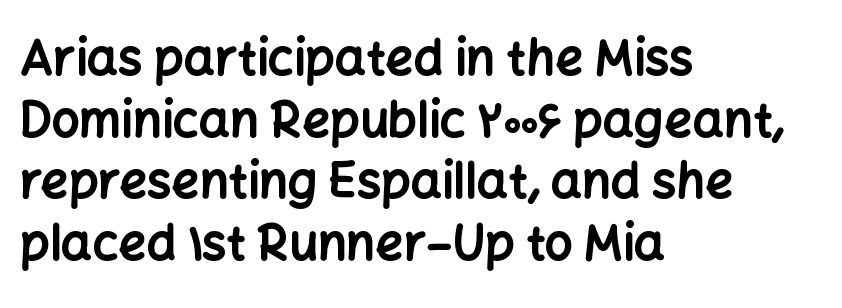
Typeset ragged right — the left edge is the straight one. Letter spacing: default. Reading down the column, the eye jumps a familiar distance to each next line. Note the varied advance widths — an 'i' is clearly narrower than an 'm'.
